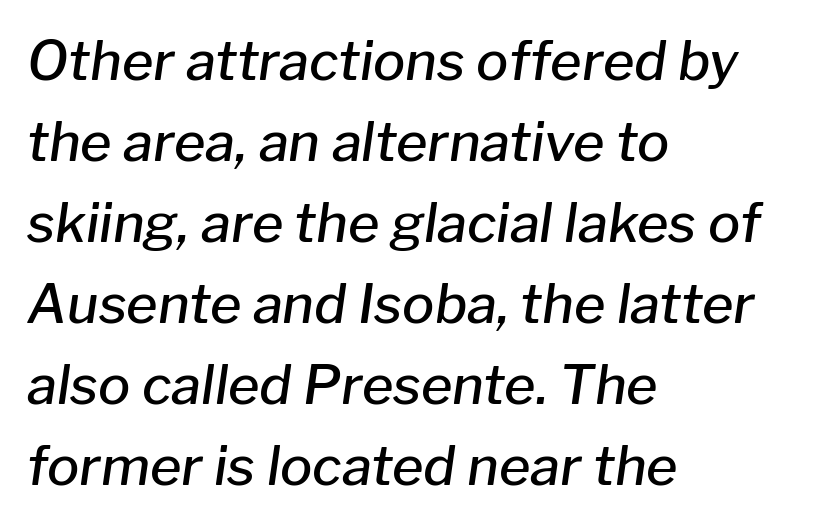
The image shows 54 px semibold type, italic (leaning right); set left-aligned, normal line spacing (1.5x), normal letter spacing, not underlined; low stroke contrast and a medium x-height.
